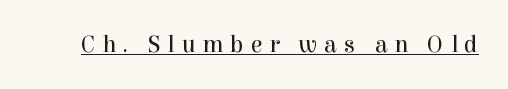
The lettering is marked with a stroke running underneath it. The lettering stays uniformly vertical, giving the passage a roman look. Think standard paragraph weight, or any step lighter than that. The tracking jumps out immediately: characters are airy and widely separated.
